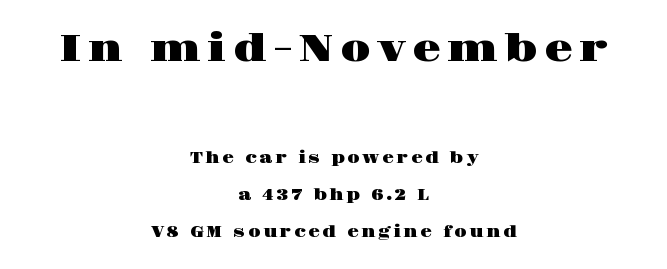
Q: Is the text italic (slanted)? A: No, it is upright.
Q: Is the typeface a serif or a sans-serif typeface? A: Serif.
Q: Is the text underlined? A: No.
Q: How is the paragraph aligned? A: Centered.
Q: Is the spacing between lines tight, normal or loose? A: Loose.
Q: Which block of text is set in a larger size, the first (top) or the second (bottom)? A: The first (top) one.
Q: Width (condensed, normal, or wide)? A: Wide.
Q: Stroke contrast? A: High.
Q: x-height? A: Large.
Q: Monospaced? A: No.
